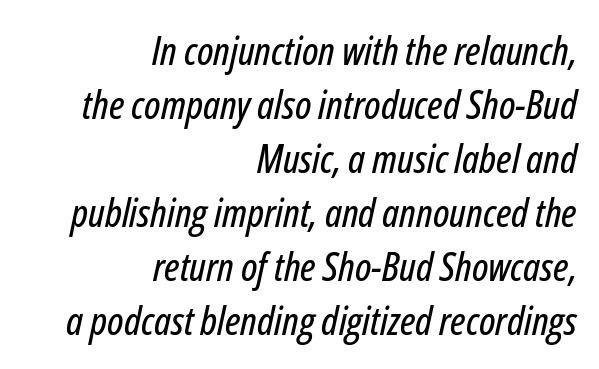
The image shows 40 px condensed type, italic (leaning right); set right-aligned, normal line spacing (1.35x), normal letter spacing, not underlined; low stroke contrast and a medium x-height.
